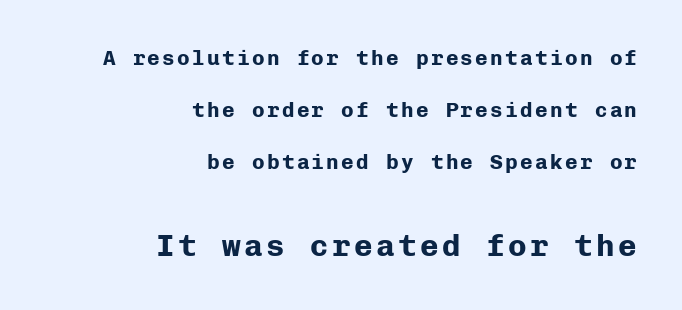
Q: Is the text bold? A: Yes.
Q: Is the text italic (slanted)? A: No, it is upright.
Q: Is the typeface a serif or a sans-serif typeface? A: Sans-serif.
Q: Is the text underlined? A: No.
Q: How is the paragraph aligned? A: Right-aligned.
Q: Is the spacing between lines tight, normal or loose? A: Loose.
Q: Which block of text is set in a larger size, the first (top) or the second (bottom)? A: The second (bottom) one.
Q: Width (condensed, normal, or wide)? A: Normal.
Q: Stroke contrast? A: Low.
Q: x-height? A: Medium.
Q: Monospaced? A: Yes.
